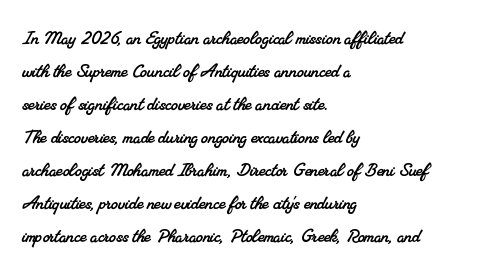
The image shows 22 px text type; set left-aligned, normal line spacing (1.5x), normal letter spacing, not underlined.
